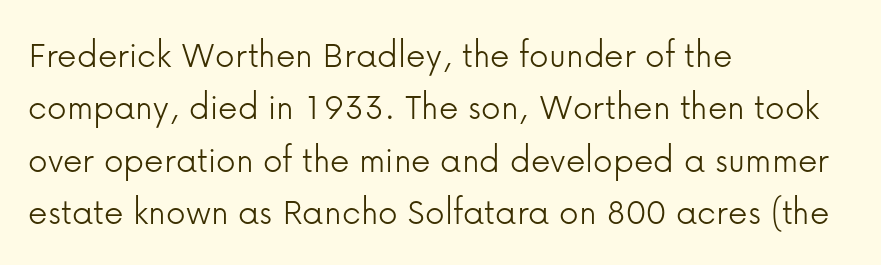
The image shows 39 px light sans-serif type, upright; set left-aligned, normal line spacing (1.34x), normal letter spacing, not underlined; low stroke contrast and a medium x-height.
